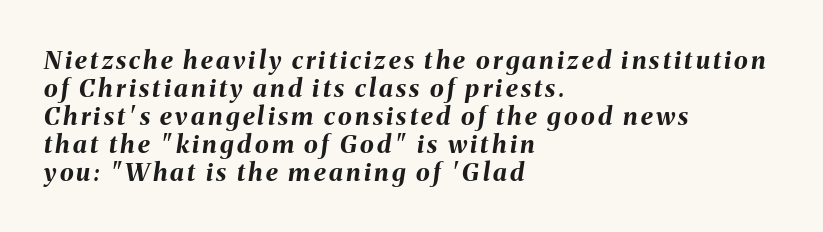
Q: Is the text bold? A: Yes.
Q: Is the text italic (slanted)? A: Yes, it leans right by about 8 degrees.
Q: Is the text underlined? A: No.
Q: How is the paragraph aligned? A: Left-aligned.
Q: Is the spacing between lines tight, normal or loose? A: Tight.
